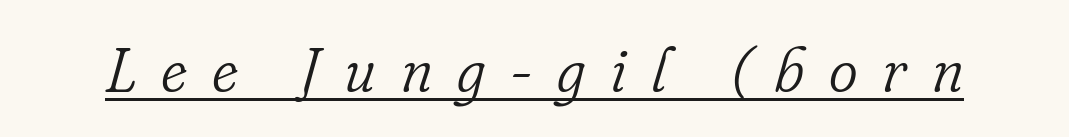
{"serif": "yes", "italic": "yes", "lean": "right", "slant_degrees": 16, "bold": "no", "weight": "light", "width": "normal", "stroke_contrast": "low", "x_height": "small", "monospaced": "no", "underline": "yes", "letter_spacing": "wide", "letter_spacing_em": 0.4, "glyph_px": 62}
